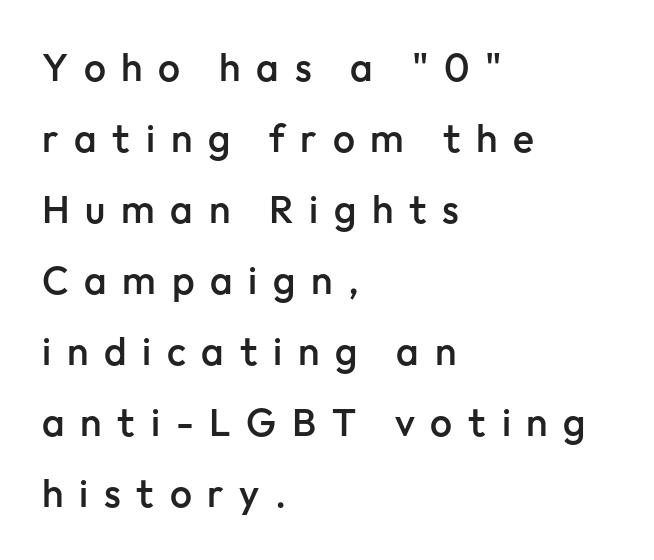
Proportional: the letters do not fall into vertical columns. Any mark beneath the type? The region is blank. A fair bit of extra ink — the face is semibold, not bold. Loose tracking; the words dissolve into strings of separated letters.
